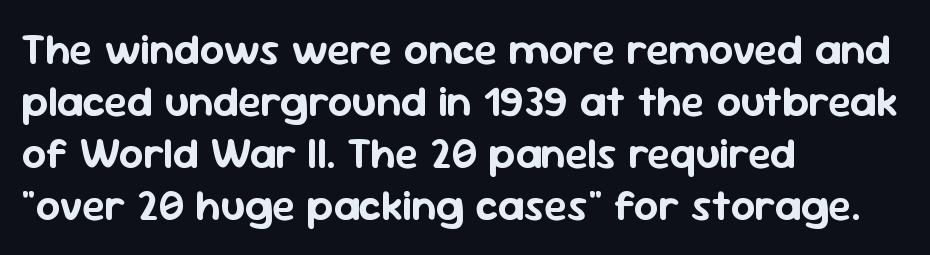
{"serif": "no", "italic": "no", "width": "normal", "stroke_contrast": "low", "x_height": "medium", "monospaced": "no", "underline": "no", "align": "left", "line_spacing_ratio": 1.21, "letter_spacing": "normal", "letter_spacing_em": 0.0, "glyph_px": 43}
